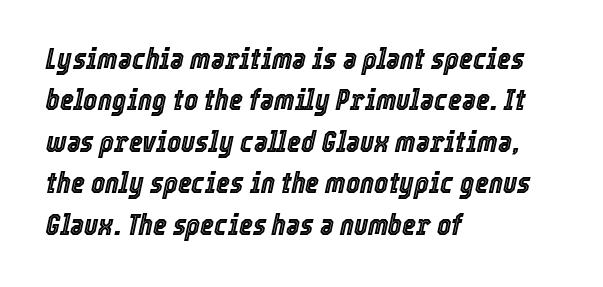
Q: Is the text italic (slanted)? A: Yes, it leans right by about 12 degrees.
Q: Is the text underlined? A: No.
Q: How is the paragraph aligned? A: Left-aligned.
Q: Is the spacing between letters normal or unusually wide? A: Normal.
Q: Is the spacing between lines tight, normal or loose? A: Normal.
Q: Width (condensed, normal, or wide)? A: Condensed.
Q: x-height? A: Medium.
Q: Monospaced? A: No.
